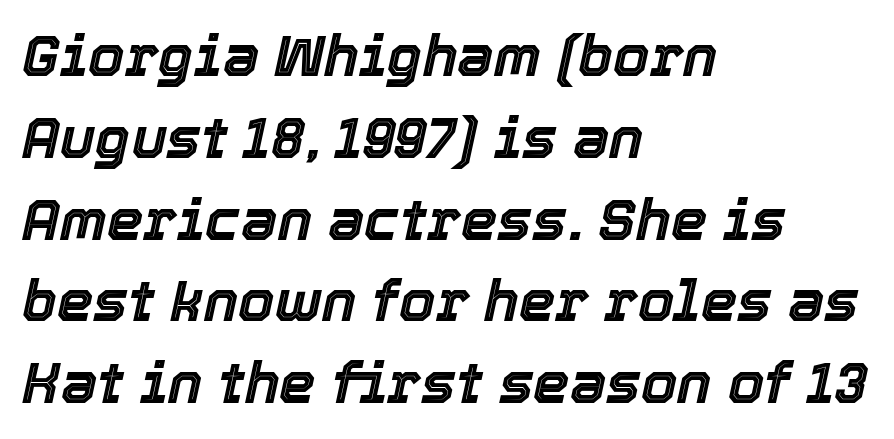
The passage shown stacks its lines at a standard gap. Glance below the letters and you will spot only blank space. Would a proofreader flag this as italicized? Yes. The setting favours the left margin, as ordinary paragraphs usually do.
